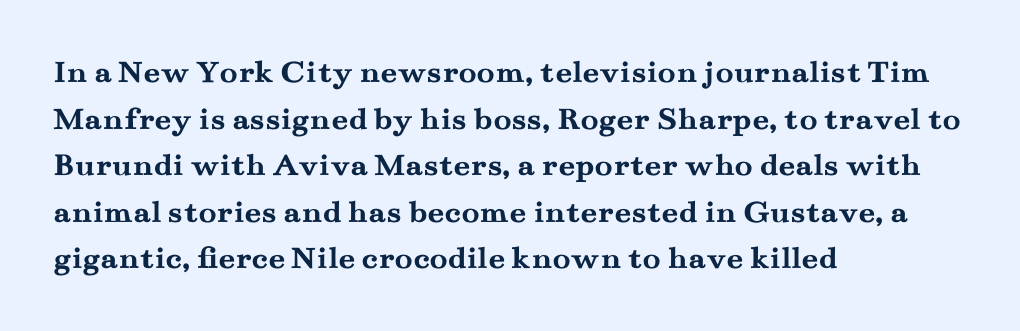
Q: Is the text bold? A: Yes.
Q: Is the text italic (slanted)? A: No, it is upright.
Q: Is the typeface a serif or a sans-serif typeface? A: Serif.
Q: Is the text underlined? A: No.
Q: How is the paragraph aligned? A: Left-aligned.
Q: Is the spacing between letters normal or unusually wide? A: Normal.
Q: Is the spacing between lines tight, normal or loose? A: Normal.
Q: Width (condensed, normal, or wide)? A: Wide.
Q: Stroke contrast? A: Medium.
Q: x-height? A: Small.
Q: Monospaced? A: No.
